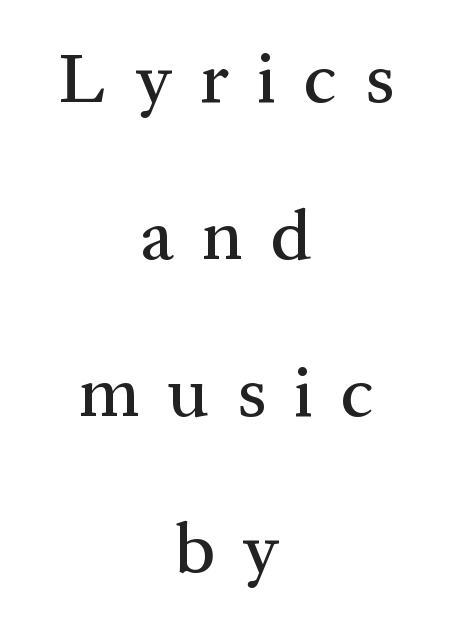
The image shows 70 px serif type, upright; set centered, loose line spacing (2.24x), unusually wide letter spacing (+0.4 em), not underlined; medium stroke contrast and a medium x-height.
